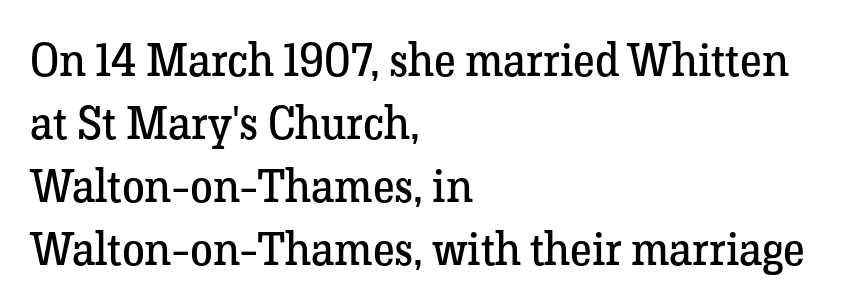
{"serif": "yes", "italic": "no", "bold": "no", "weight": "regular", "width": "normal", "stroke_contrast": "low", "x_height": "medium", "monospaced": "no", "underline": "no", "align": "left", "line_spacing": "normal", "line_spacing_ratio": 1.37, "letter_spacing": "normal", "letter_spacing_em": 0.0, "glyph_px": 46}
